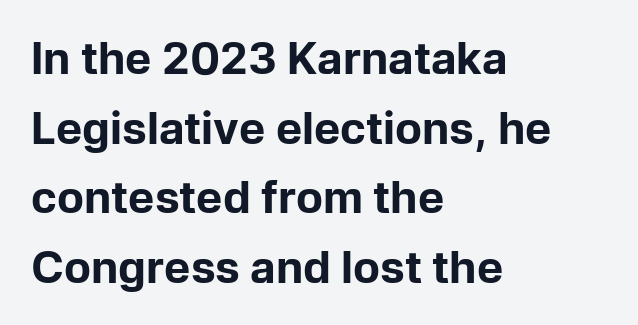
Q: Is the text bold? A: Yes.
Q: Is the text italic (slanted)? A: No, it is upright.
Q: Is the typeface a serif or a sans-serif typeface? A: Sans-serif.
Q: Is the text underlined? A: No.
Q: How is the paragraph aligned? A: Left-aligned.
Q: Is the spacing between letters normal or unusually wide? A: Normal.
Q: Is the spacing between lines tight, normal or loose? A: Normal.
Q: Width (condensed, normal, or wide)? A: Normal.
Q: Stroke contrast? A: Low.
Q: x-height? A: Medium.
Q: Monospaced? A: No.
